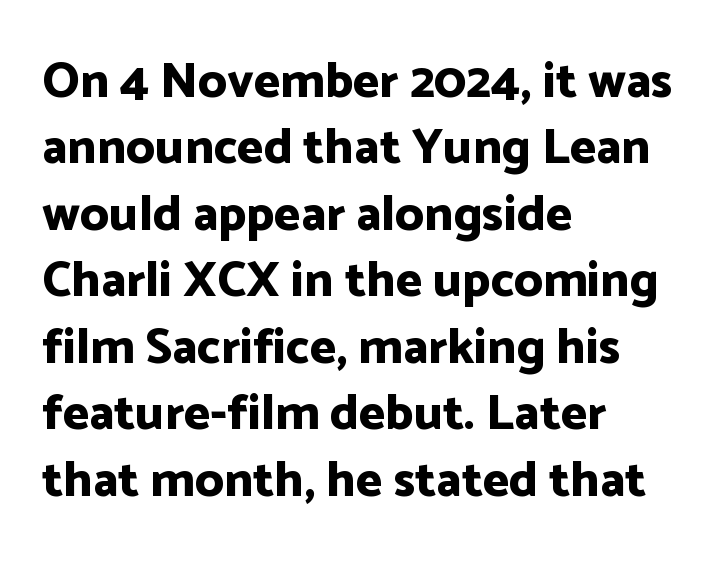
The image shows 50 px bold sans-serif type, upright; set left-aligned, normal line spacing (1.33x), normal letter spacing, not underlined; low stroke contrast and a medium x-height.
